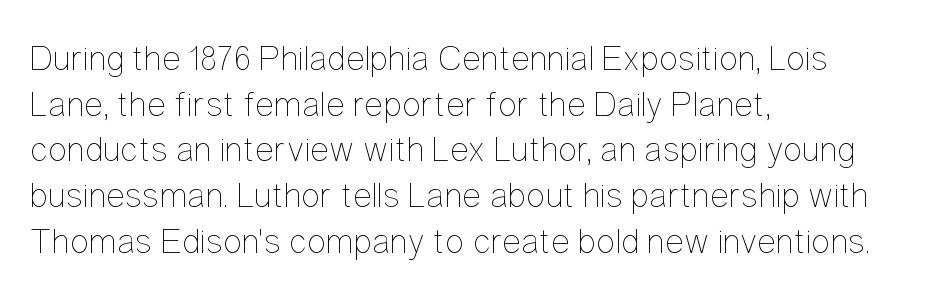
Q: Is the text bold? A: No.
Q: Is the text italic (slanted)? A: No, it is upright.
Q: Is the text underlined? A: No.
Q: How is the paragraph aligned? A: Left-aligned.
Q: Is the spacing between letters normal or unusually wide? A: Normal.
Q: Is the spacing between lines tight, normal or loose? A: Normal.
Q: Width (condensed, normal, or wide)? A: Condensed.
Q: Stroke contrast? A: Low.
Q: x-height? A: Medium.
Q: Monospaced? A: No.
